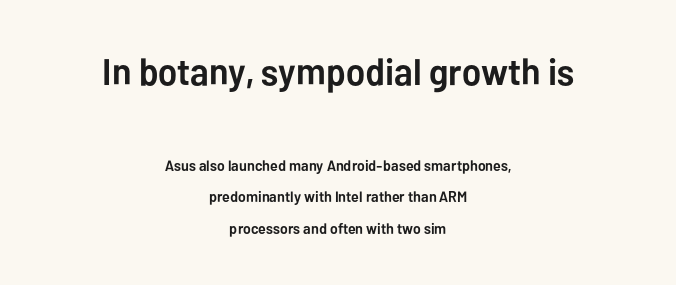
{"serif": "no", "italic": "no", "bold": "yes", "weight": "semibold", "width": "normal", "stroke_contrast": "low", "x_height": "medium", "monospaced": "no", "underline": "no", "align": "center", "line_spacing": "loose", "line_spacing_ratio": 2.11, "letter_spacing": "normal", "letter_spacing_em": 0.0, "larger_block": "first", "size_ratio": 2.47, "glyph_px": 37}
